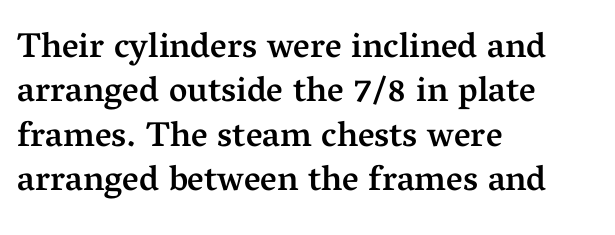
Q: Is the text bold? A: Semi-bold.
Q: Is the text italic (slanted)? A: No, it is upright.
Q: Is the typeface a serif or a sans-serif typeface? A: Serif.
Q: Is the text underlined? A: No.
Q: How is the paragraph aligned? A: Left-aligned.
Q: Is the spacing between letters normal or unusually wide? A: Normal.
Q: Is the spacing between lines tight, normal or loose? A: Normal.
Q: Width (condensed, normal, or wide)? A: Normal.
Q: Stroke contrast? A: Medium.
Q: x-height? A: Medium.
Q: Monospaced? A: No.
